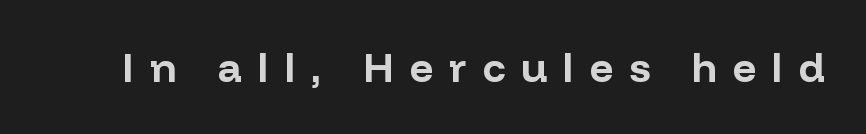
{"serif": "no", "italic": "no", "bold": "yes", "weight": "bold", "width": "normal", "stroke_contrast": "low", "x_height": "medium", "monospaced": "no", "underline": "no", "letter_spacing": "wide", "letter_spacing_em": 0.39, "glyph_px": 41}
